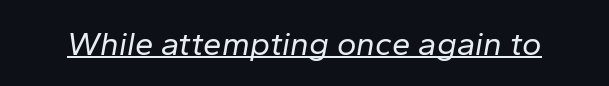
{"italic": "yes", "lean": "right", "slant_degrees": 10, "bold": "no", "weight": "regular", "width": "normal", "stroke_contrast": "low", "x_height": "medium", "monospaced": "no", "underline": "yes", "letter_spacing": "normal", "letter_spacing_em": 0.0, "glyph_px": 33}
